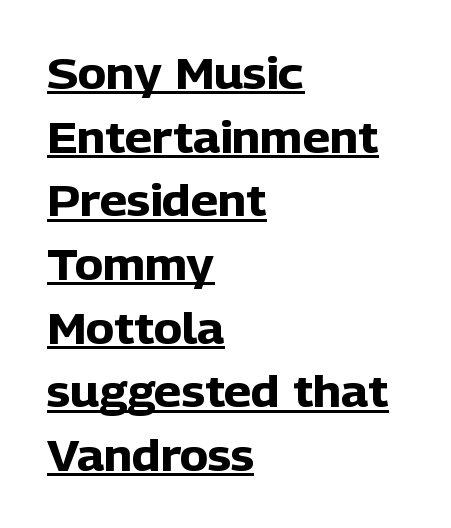
Nobody touched the tracking dial on this one. If you drew a ruler down the left edge, every line would touch it. To sum up the face: it is a sans, with no serifs. Horizontal bands of white between lines are of average thickness.
